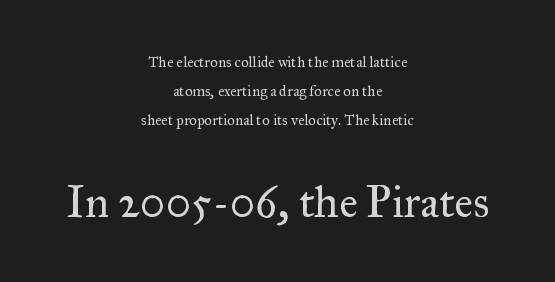
Is this a sans? No — the strokes have serifs. The line-height multiplier appears high, well above default. If you drew a line through each stem, it would be perfectly vertical. The compositor balanced each line on the midline. The font is comparable to plain body text, perhaps lighter. Note the varied advance widths — an 'i' is clearly narrower than an 'm'.
